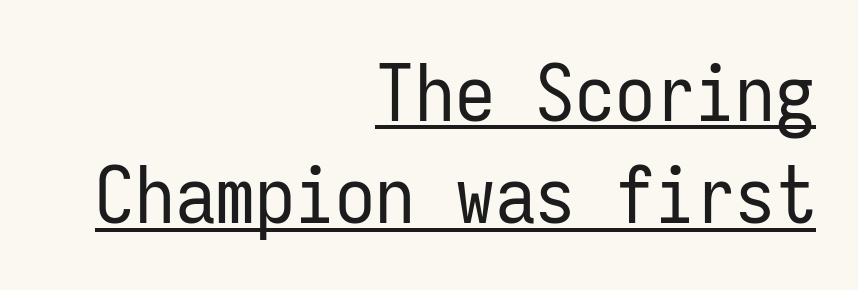
{"serif": "no", "italic": "no", "bold": "no", "weight": "regular", "width": "condensed", "stroke_contrast": "low", "x_height": "medium", "monospaced": "yes", "underline": "yes", "align": "right", "line_spacing": "normal", "line_spacing_ratio": 1.28, "letter_spacing": "normal", "letter_spacing_em": 0.0, "glyph_px": 80}
